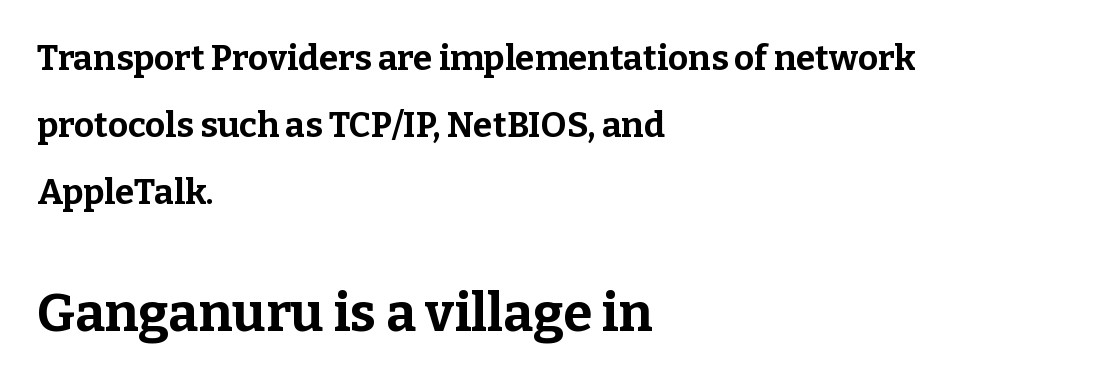
Small tapered or slab feet sit at the stroke ends, so this counts as serif. The space beneath each line is pristine and unruled. This sample trades compactness for vertical openness between lines. Weight check: bold — yes, fully. There is no visible air inserted between adjacent glyphs. Do the letters lean? They stand straight.
